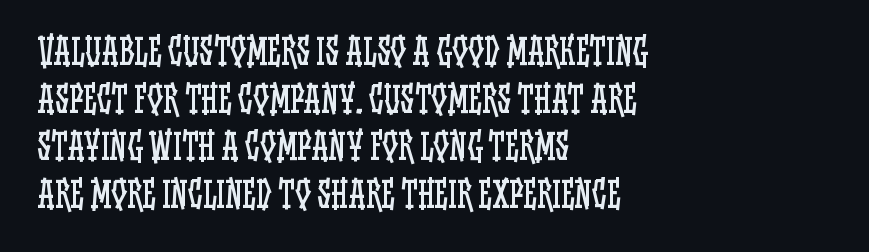
{"italic": "no", "bold": "no", "weight": "regular", "width": "condensed", "stroke_contrast": "low", "x_height": "large", "monospaced": "no", "underline": "no", "align": "left", "line_spacing": "normal", "line_spacing_ratio": 1.36, "letter_spacing": "normal", "letter_spacing_em": 0.0, "glyph_px": 35}
